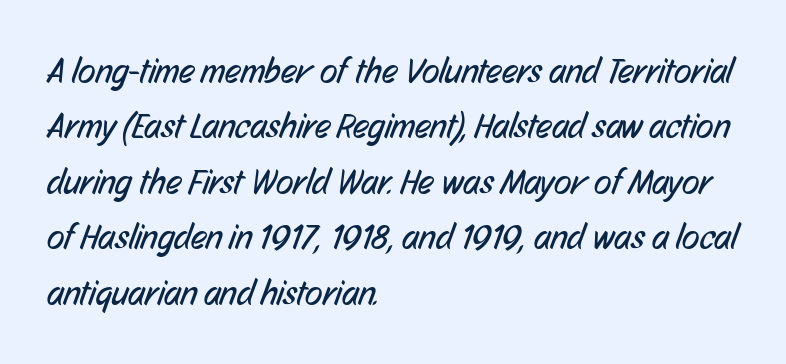
The image shows 36 px regular-weight, condensed sans-serif type; set left-aligned, normal line spacing (1.54x), normal letter spacing, not underlined; low stroke contrast and a medium x-height.
